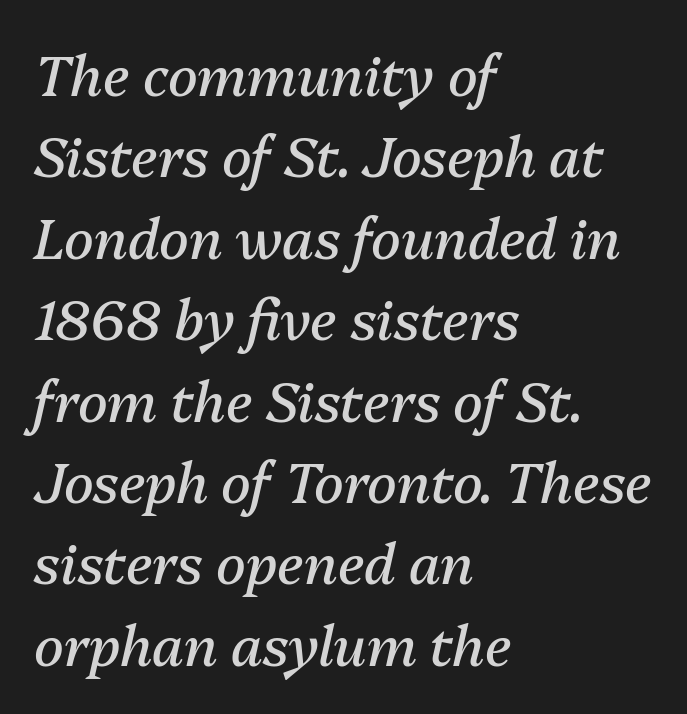
The image shows 55 px regular-weight type, italic (leaning right); set left-aligned, normal line spacing (1.48x), normal letter spacing, not underlined; medium stroke contrast and a medium x-height.
